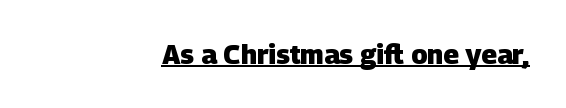
{"bold": "yes", "underline": "yes", "align": "right", "letter_spacing": "normal", "letter_spacing_em": 0.0, "glyph_px": 27}
